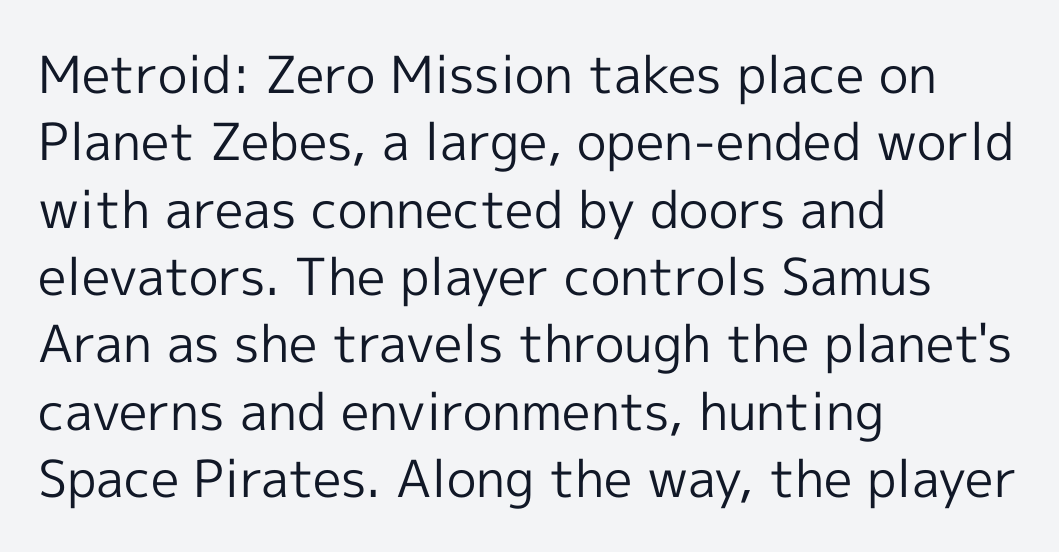
The face looks like a standard text weight, possibly lighter. Is this a fixed-width face? No — the glyphs have proportional, varying widths. Type style note: lacks serifs. The rendering anchors every line to the left-hand side.
